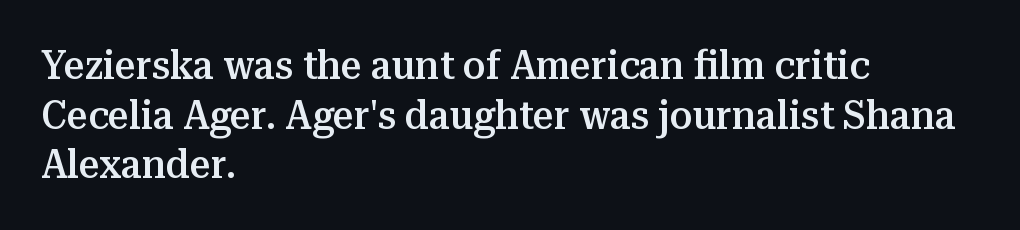
The image shows 41 px semibold serif type, upright; set left-aligned, line spacing 1.21x, normal letter spacing, not underlined; medium stroke contrast and a medium x-height.
